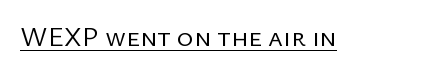
The rendering keeps characters at their native spacing. Is the stroke heavy? The answer is a plain regular-or-lighter. Ascenders rise straight up at ninety degrees. Honestly, the underline is the first thing you notice here.
